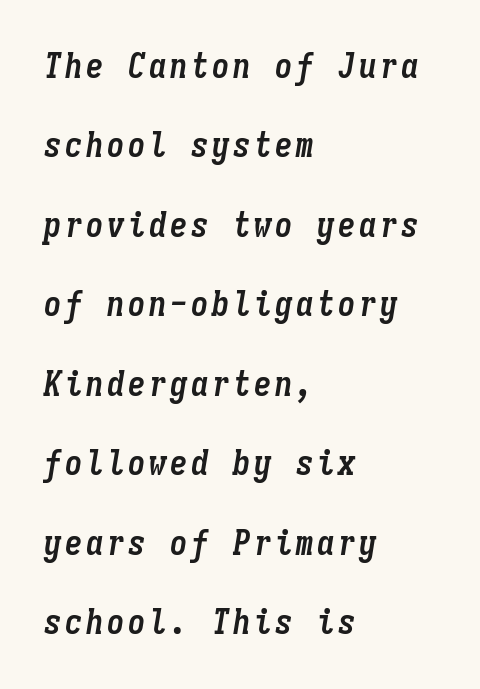
The image shows 35 px semibold, condensed type, italic (leaning right), monospaced; set left-aligned, loose line spacing (2.27x), not underlined; low stroke contrast and a medium x-height.
